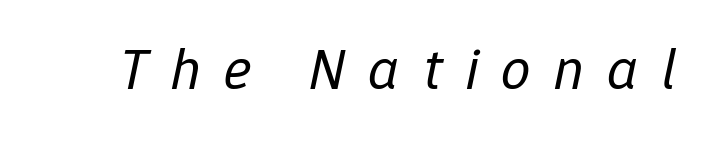
The image shows 58 px regular-weight type, italic (leaning right); set unusually wide letter spacing (+0.4 em), not underlined; low stroke contrast and a medium x-height.
